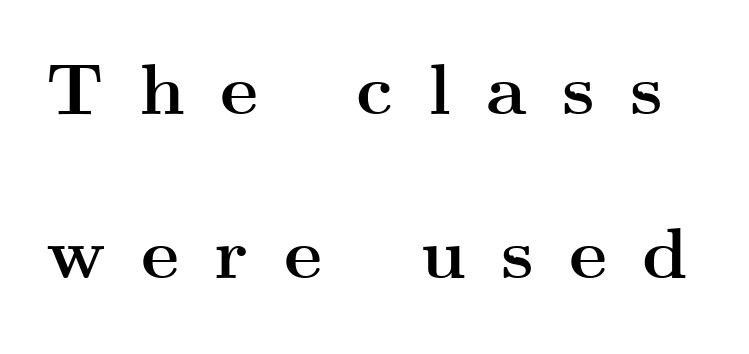
Q: Is the text bold? A: Yes.
Q: Is the text italic (slanted)? A: No, it is upright.
Q: Is the typeface a serif or a sans-serif typeface? A: Serif.
Q: Is the text underlined? A: No.
Q: Is the spacing between letters normal or unusually wide? A: Unusually wide.
Q: Is the spacing between lines tight, normal or loose? A: Loose.
Q: Width (condensed, normal, or wide)? A: Wide.
Q: Stroke contrast? A: Medium.
Q: x-height? A: Small.
Q: Monospaced? A: No.
